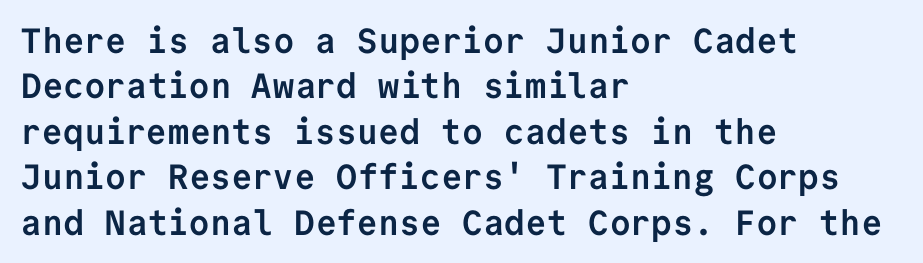
The image shows 35 px semibold sans-serif type, upright, monospaced; set left-aligned, normal line spacing (1.3x), normal letter spacing, not underlined; low stroke contrast and a medium x-height.
